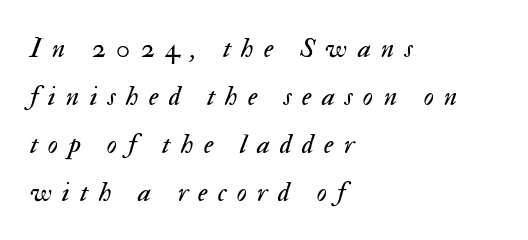
The strip under each line holds only bare page. A typesetter would call this proportional, since set widths differ per character. The strokes are not fattened; the text isn't bold. This rendering uses left alignment, leaving the right contour irregular. This sample uses an oblique cut, with every glyph tilted off the vertical. The tracking reads as deliberately expanded to a designer's eye.
